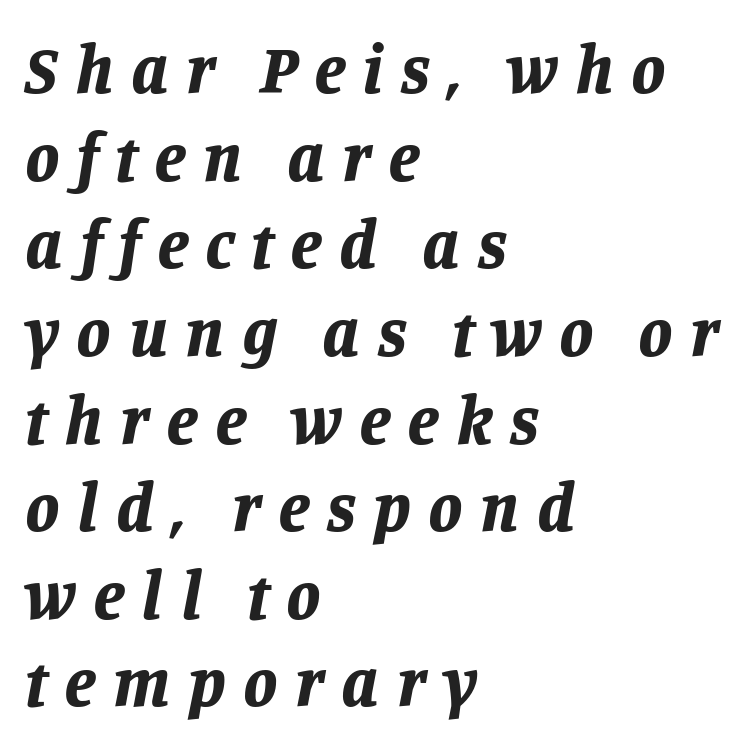
Q: Is the text bold? A: Yes.
Q: Is the text italic (slanted)? A: Yes, it leans right by about 11 degrees.
Q: Is the text underlined? A: No.
Q: How is the paragraph aligned? A: Left-aligned.
Q: Is the spacing between letters normal or unusually wide? A: Unusually wide.
Q: Is the spacing between lines tight, normal or loose? A: Normal.
Q: Width (condensed, normal, or wide)? A: Normal.
Q: Stroke contrast? A: Low.
Q: x-height? A: Large.
Q: Monospaced? A: No.
